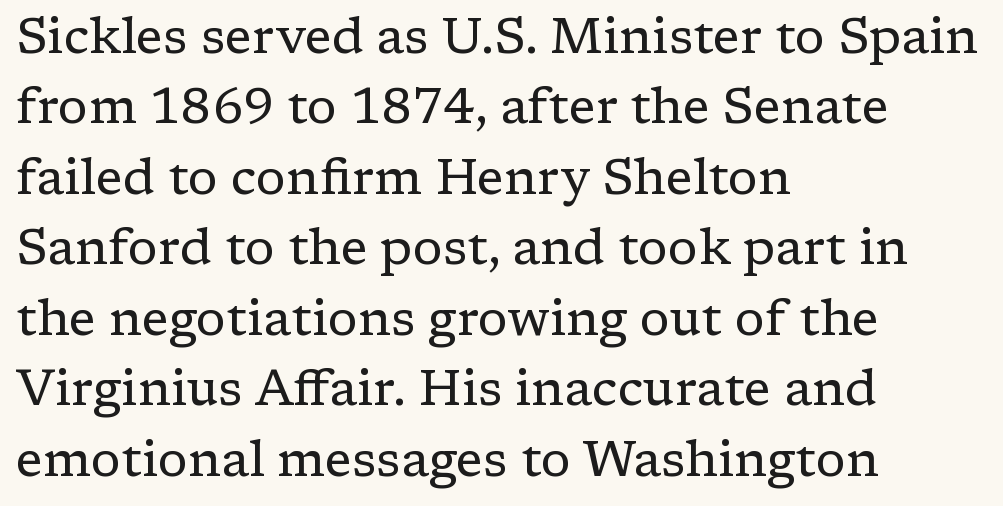
The image shows 50 px regular-weight serif type, upright; set left-aligned, normal line spacing (1.41x), normal letter spacing, not underlined; low stroke contrast and a medium x-height.
